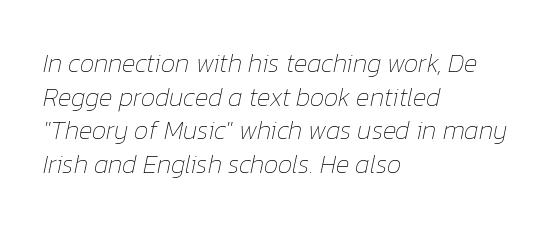
The image shows 26 px text type, italic (leaning right); set left-aligned, normal line spacing (1.29x), normal letter spacing, not underlined.
